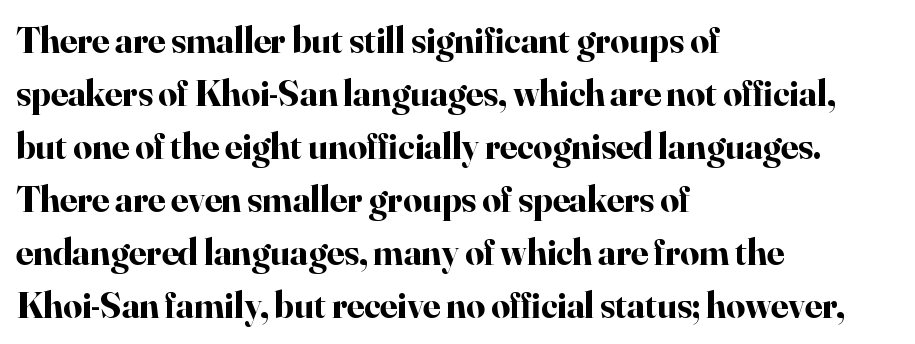
The tracking reads as untouched default to a designer's eye. Only glyphs here, with clear space below each row. Honestly, the row spacing looks completely unremarkable. These lines are rendered in a variable-pitch font.
